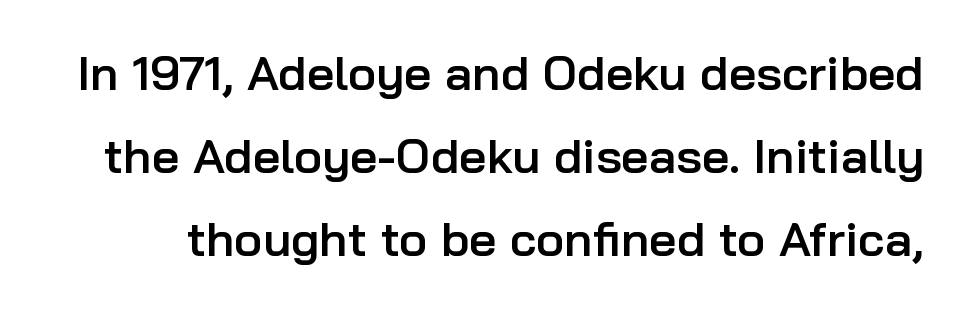
Tracking value appears to be zero — textbook default spacing. The words here are not underlined. A roman cut, with each character standing at attention. Each letter's strokes conclude bluntly, with no projecting serifs.
